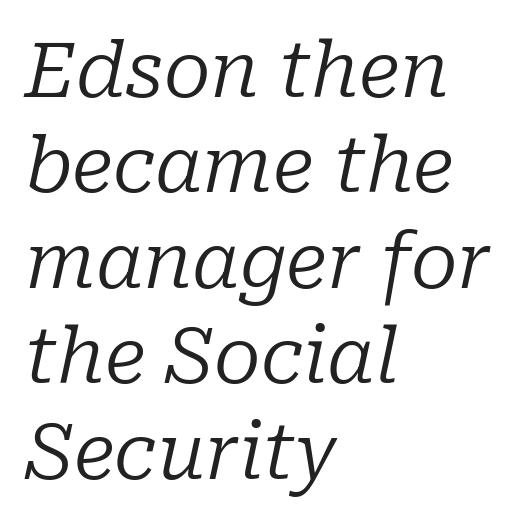
Q: Is the text bold? A: No.
Q: Is the text italic (slanted)? A: Yes, it leans right by about 10 degrees.
Q: Is the typeface a serif or a sans-serif typeface? A: Serif.
Q: Is the text underlined? A: No.
Q: How is the paragraph aligned? A: Left-aligned.
Q: Is the spacing between letters normal or unusually wide? A: Normal.
Q: Width (condensed, normal, or wide)? A: Normal.
Q: Stroke contrast? A: Low.
Q: x-height? A: Medium.
Q: Monospaced? A: No.
